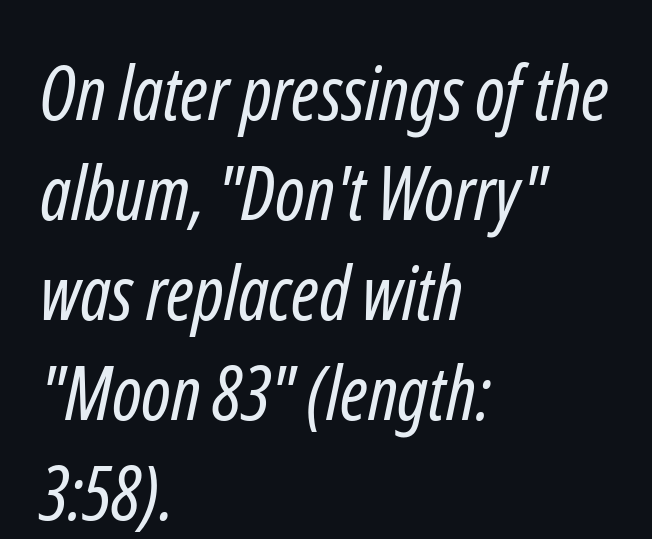
The image shows 74 px regular-weight, condensed sans-serif type; set left-aligned, normal line spacing (1.35x), normal letter spacing, not underlined; low stroke contrast and a medium x-height.
